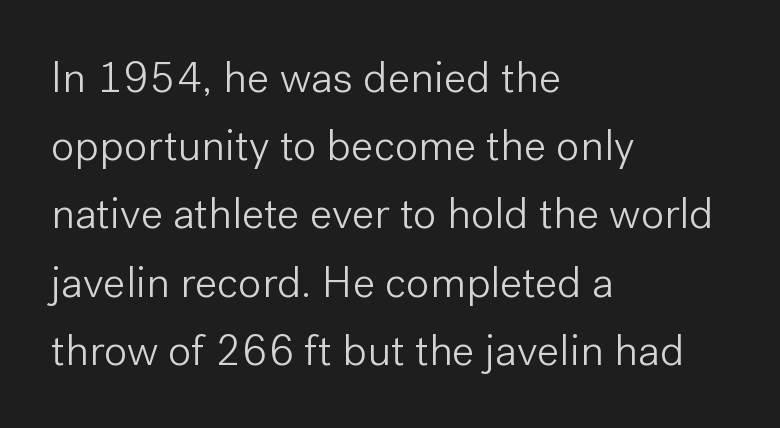
{"serif": "no", "italic": "no", "bold": "no", "weight": "light", "width": "normal", "stroke_contrast": "low", "x_height": "medium", "monospaced": "no", "underline": "no", "align": "left", "line_spacing": "normal", "line_spacing_ratio": 1.55, "letter_spacing": "normal", "letter_spacing_em": 0.0, "glyph_px": 44}
